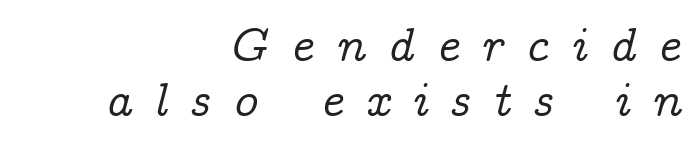
{"serif": "yes", "italic": "yes", "lean": "right", "slant_degrees": 14, "width": "normal", "stroke_contrast": "low", "x_height": "medium", "monospaced": "no", "underline": "no", "align": "right", "line_spacing": "tight", "line_spacing_ratio": 1.14, "letter_spacing": "wide", "letter_spacing_em": 0.46, "glyph_px": 48}
